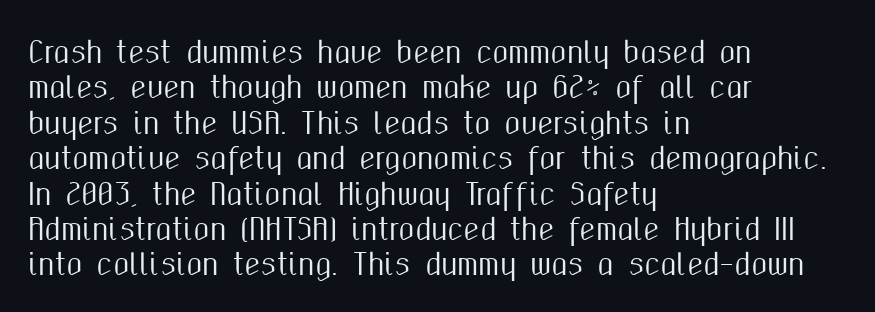
Q: Is the text italic (slanted)? A: No, it is upright.
Q: Is the typeface a serif or a sans-serif typeface? A: Sans-serif.
Q: Is the text underlined? A: No.
Q: How is the paragraph aligned? A: Left-aligned.
Q: Is the spacing between letters normal or unusually wide? A: Normal.
Q: Width (condensed, normal, or wide)? A: Condensed.
Q: Stroke contrast? A: Medium.
Q: x-height? A: Medium.
Q: Monospaced? A: No.
